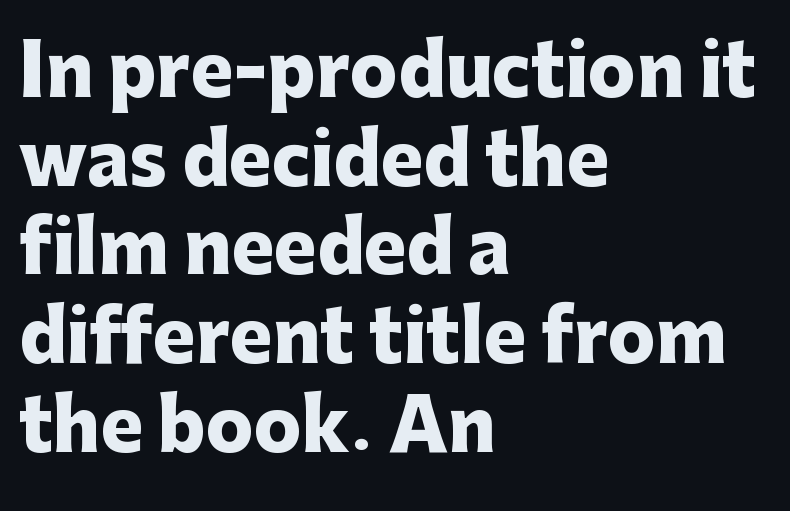
Q: Is the text bold? A: Yes.
Q: Is the text italic (slanted)? A: No, it is upright.
Q: Is the typeface a serif or a sans-serif typeface? A: Sans-serif.
Q: Is the text underlined? A: No.
Q: How is the paragraph aligned? A: Left-aligned.
Q: Is the spacing between letters normal or unusually wide? A: Normal.
Q: Is the spacing between lines tight, normal or loose? A: Normal.
Q: Width (condensed, normal, or wide)? A: Normal.
Q: Stroke contrast? A: Low.
Q: x-height? A: Medium.
Q: Monospaced? A: No.
